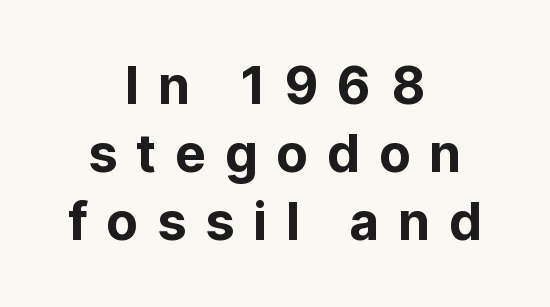
{"serif": "no", "italic": "no", "width": "normal", "stroke_contrast": "low", "x_height": "medium", "monospaced": "no", "underline": "no", "align": "center", "line_spacing": "normal", "line_spacing_ratio": 1.31, "letter_spacing": "wide", "letter_spacing_em": 0.36, "glyph_px": 52}
